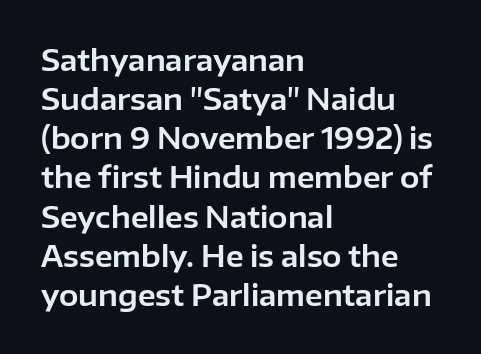
{"serif": "no", "italic": "no", "width": "normal", "stroke_contrast": "low", "x_height": "medium", "monospaced": "no", "underline": "no", "align": "left", "line_spacing": "normal", "line_spacing_ratio": 1.35, "letter_spacing": "normal", "letter_spacing_em": 0.0, "glyph_px": 29}
